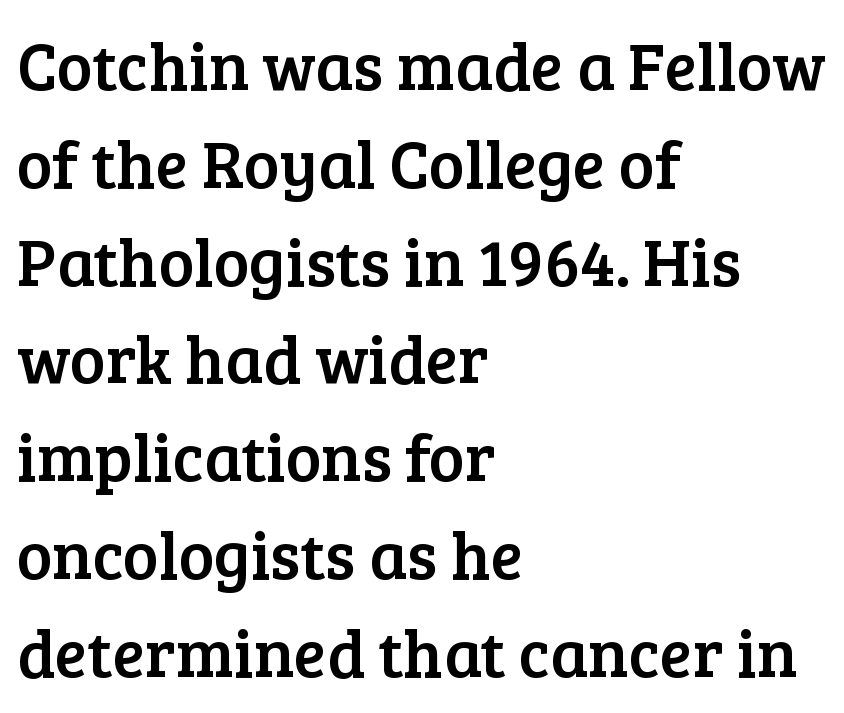
Italic: no, the glyphs are upright roman. Default kerning and tracking; the words read as compact shapes. The leading is moderate, giving the passage an even texture. Here the designer chose a conventional face with non-uniform glyph widths.
